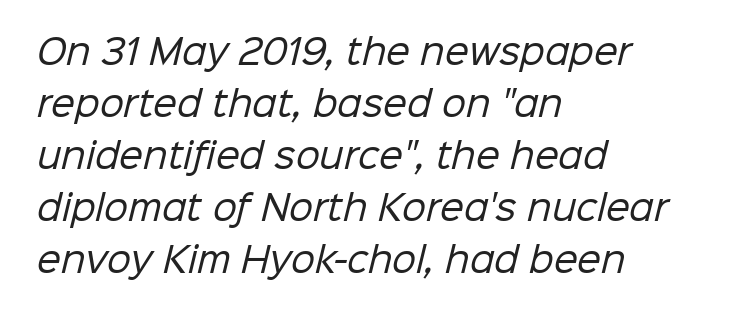
The image shows 34 px regular-weight sans-serif type; set left-aligned, normal line spacing (1.53x), normal letter spacing, not underlined; low stroke contrast and a medium x-height.
